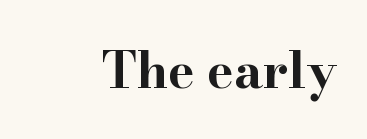
The image shows 50 px bold, wide serif type, upright; set normal letter spacing, not underlined; high stroke contrast and a small x-height.
